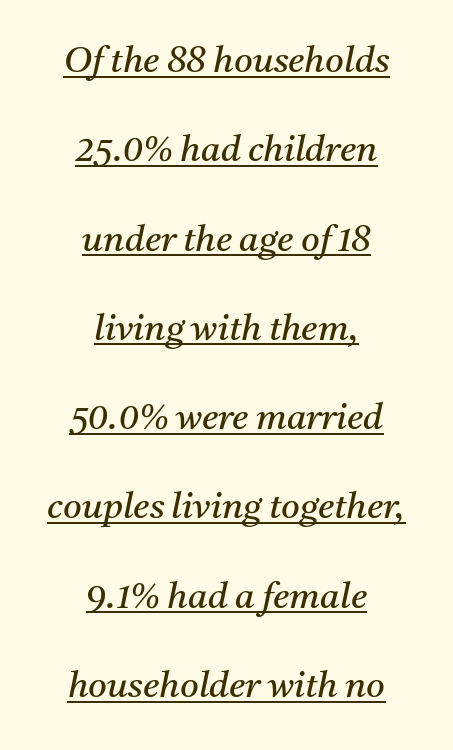
Here the designer chose a conventional face with non-uniform glyph widths. The typeface has the unassuming heft of standard copy or less. There is no visible air inserted between adjacent glyphs. Does the type have serifs? Yes, each stem ends in a small foot. A centered setting, common on invitations and titles, is used for this passage.
